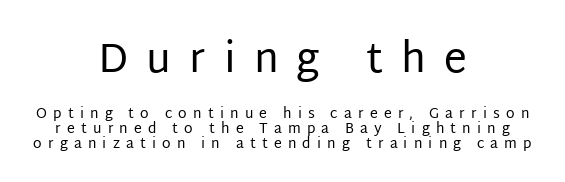
The face used here is proportionally spaced, like ordinary book or web type. Style check: upright. Words float on clear page, feet unadorned. Here the first block reads like a headline and the second like body copy. Letterform terminals end flat and unadorned throughout the passage.
